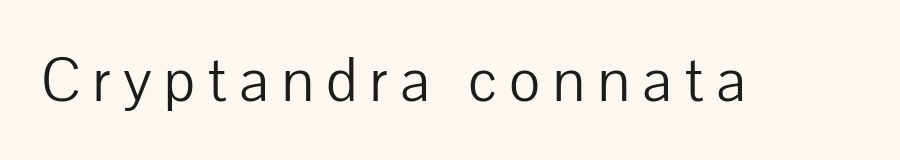
{"serif": "no", "italic": "no", "bold": "no", "weight": "light", "width": "normal", "stroke_contrast": "low", "x_height": "medium", "monospaced": "no", "underline": "no", "letter_spacing": "wide", "letter_spacing_em": 0.21, "glyph_px": 60}
